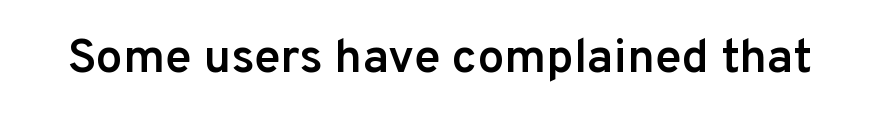
Q: Is the text bold? A: Semi-bold.
Q: Is the text italic (slanted)? A: No, it is upright.
Q: Is the typeface a serif or a sans-serif typeface? A: Sans-serif.
Q: Is the text underlined? A: No.
Q: Is the spacing between letters normal or unusually wide? A: Normal.
Q: Width (condensed, normal, or wide)? A: Normal.
Q: Stroke contrast? A: Low.
Q: x-height? A: Medium.
Q: Monospaced? A: No.
